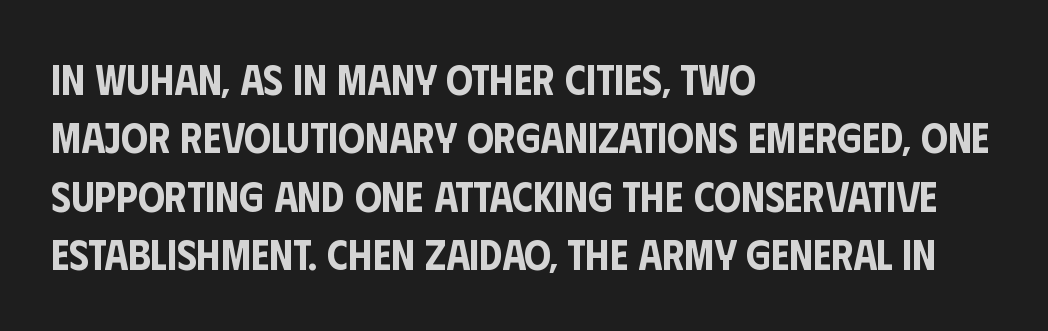
Q: Is the text italic (slanted)? A: No, it is upright.
Q: Is the typeface a serif or a sans-serif typeface? A: Sans-serif.
Q: Is the text underlined? A: No.
Q: How is the paragraph aligned? A: Left-aligned.
Q: Is the spacing between letters normal or unusually wide? A: Normal.
Q: Is the spacing between lines tight, normal or loose? A: Normal.
Q: Width (condensed, normal, or wide)? A: Condensed.
Q: Stroke contrast? A: Low.
Q: x-height? A: Large.
Q: Monospaced? A: No.
